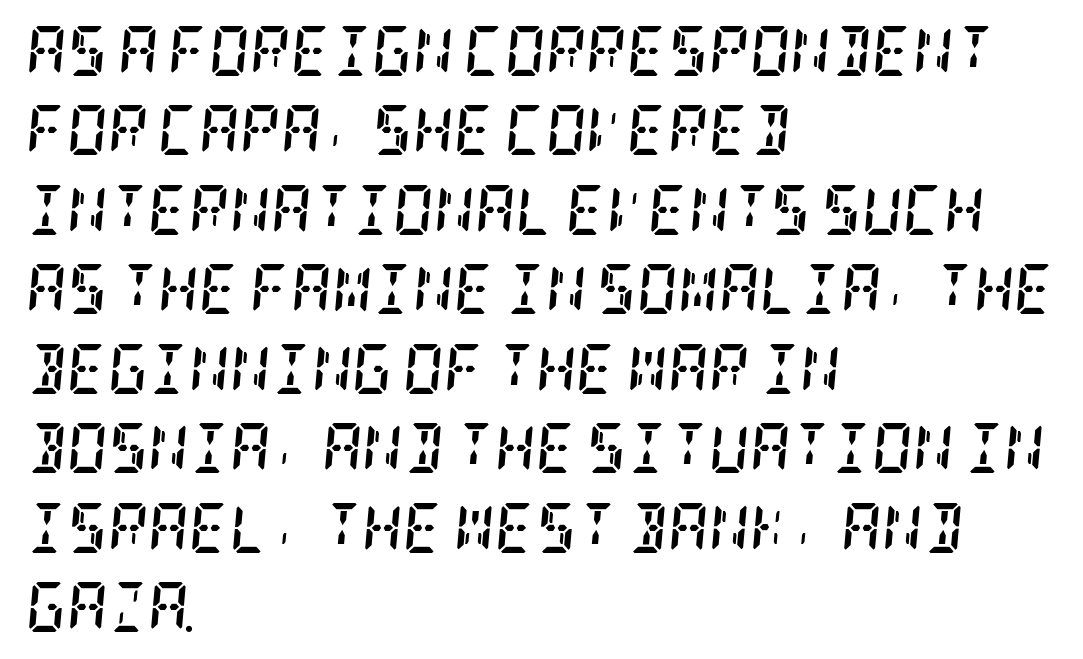
The image shows 50 px semibold, condensed serif type, italic (leaning right); set left-aligned, normal line spacing (1.59x), normal letter spacing, not underlined; low stroke contrast and a large x-height.
